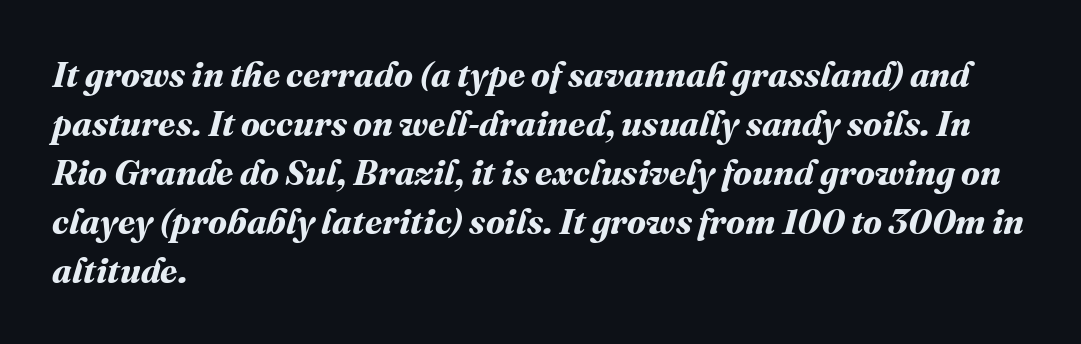
How would I describe the line gaps? Plain and ordinary. The rendering uses a bold face; every stroke is thick and dark. Characters follow at the spacing the type designer built in. Notice how the passage keeps a crisp vertical edge on the left only. The strip under each line holds only bare page. These lines are rendered in a variable-pitch font.
